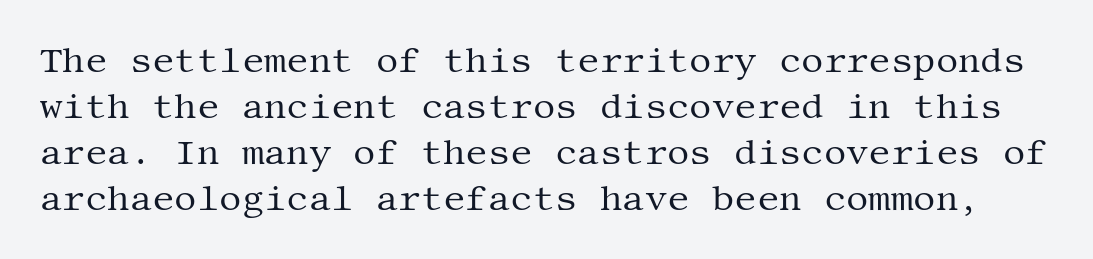
Q: Is the text bold? A: No.
Q: Is the text italic (slanted)? A: No, it is upright.
Q: Is the typeface a serif or a sans-serif typeface? A: Serif.
Q: Is the text underlined? A: No.
Q: Is the spacing between letters normal or unusually wide? A: Normal.
Q: Is the spacing between lines tight, normal or loose? A: Normal.
Q: Width (condensed, normal, or wide)? A: Normal.
Q: Stroke contrast? A: Medium.
Q: x-height? A: Large.
